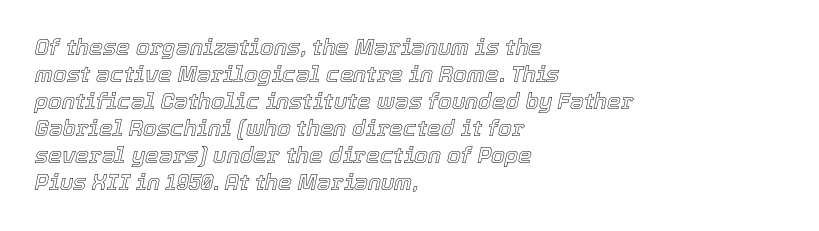
{"italic": "yes", "lean": "right", "slant_degrees": 12, "underline": "no", "align": "left", "line_spacing_ratio": 1.23, "letter_spacing": "normal", "letter_spacing_em": 0.0, "glyph_px": 22}
